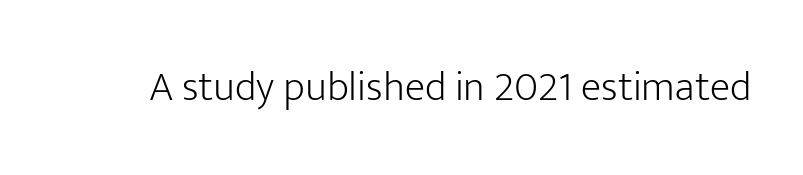
{"serif": "no", "italic": "no", "bold": "no", "weight": "light", "width": "normal", "stroke_contrast": "low", "x_height": "medium", "monospaced": "no", "underline": "no", "letter_spacing": "normal", "letter_spacing_em": 0.0, "glyph_px": 42}
